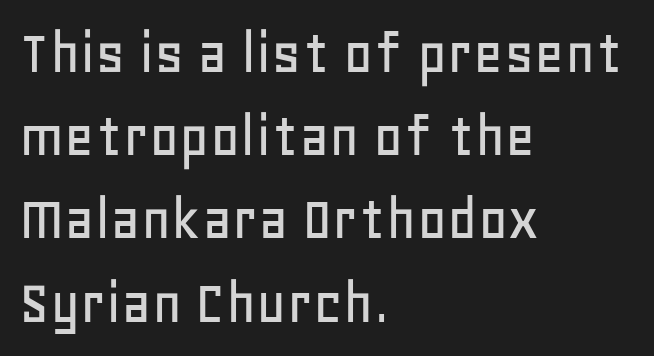
Q: Is the text italic (slanted)? A: No, it is upright.
Q: Is the typeface a serif or a sans-serif typeface? A: Sans-serif.
Q: Is the text underlined? A: No.
Q: How is the paragraph aligned? A: Left-aligned.
Q: Is the spacing between letters normal or unusually wide? A: Normal.
Q: Is the spacing between lines tight, normal or loose? A: Normal.
Q: Width (condensed, normal, or wide)? A: Normal.
Q: Stroke contrast? A: Low.
Q: x-height? A: Large.
Q: Monospaced? A: No.
